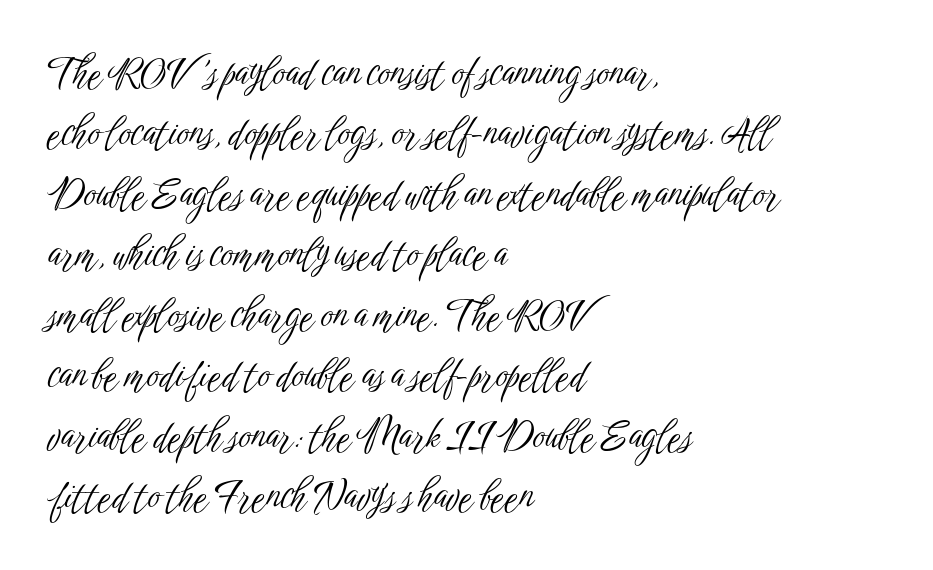
{"serif": "no", "bold": "no", "weight": "light", "width": "condensed", "stroke_contrast": "low", "x_height": "medium", "monospaced": "no", "underline": "no", "align": "left", "line_spacing": "normal", "line_spacing_ratio": 1.59, "letter_spacing": "normal", "letter_spacing_em": 0.0, "glyph_px": 38}
